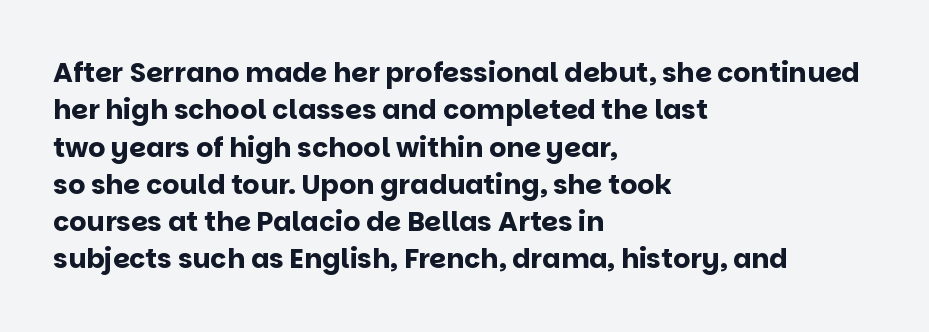
Q: Is the text bold? A: Yes.
Q: Is the text italic (slanted)? A: No, it is upright.
Q: Is the text underlined? A: No.
Q: How is the paragraph aligned? A: Left-aligned.
Q: Is the spacing between letters normal or unusually wide? A: Normal.
Q: Is the spacing between lines tight, normal or loose? A: Normal.
